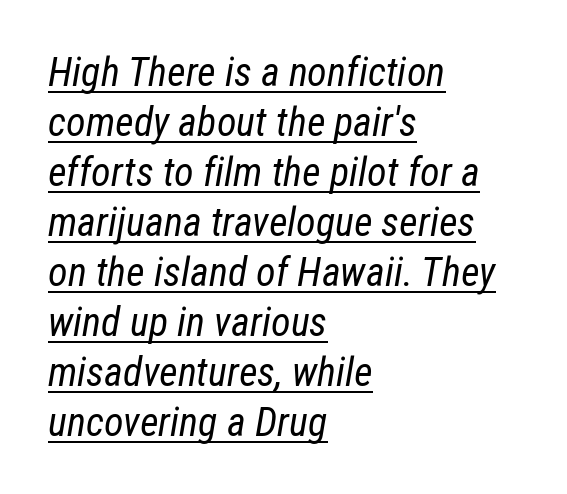
{"italic": "yes", "lean": "right", "slant_degrees": 12, "bold": "no", "weight": "regular", "width": "condensed", "stroke_contrast": "low", "x_height": "medium", "monospaced": "no", "underline": "yes", "align": "left", "line_spacing": "normal", "line_spacing_ratio": 1.25, "letter_spacing": "normal", "letter_spacing_em": 0.0, "glyph_px": 40}
